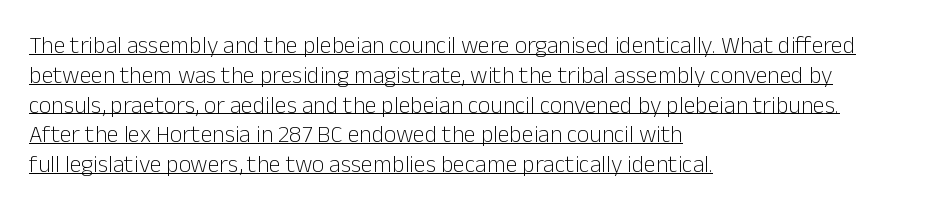
{"italic": "no", "bold": "no", "underline": "yes", "align": "left", "line_spacing_ratio": 1.24, "letter_spacing": "normal", "letter_spacing_em": 0.0, "glyph_px": 24}
